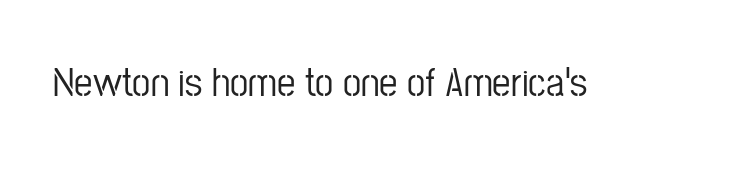
{"serif": "no", "italic": "no", "width": "condensed", "stroke_contrast": "low", "x_height": "medium", "monospaced": "no", "underline": "no", "letter_spacing": "normal", "letter_spacing_em": 0.0, "glyph_px": 41}
